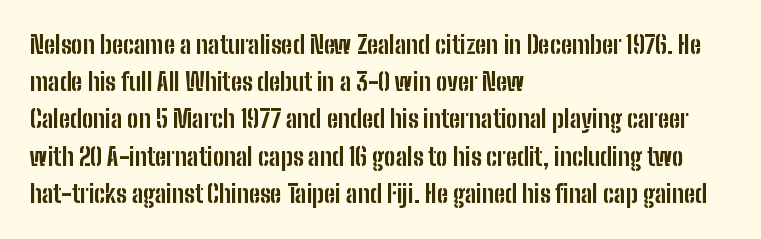
The passage shown has conventional tracking throughout. Underline: absent. The lines in this sample share a left origin and differ only in where they stop. These lines carry a lot of weight — the face is fully bold. Leading: standard. Characters remain perfectly vertical along every line.
